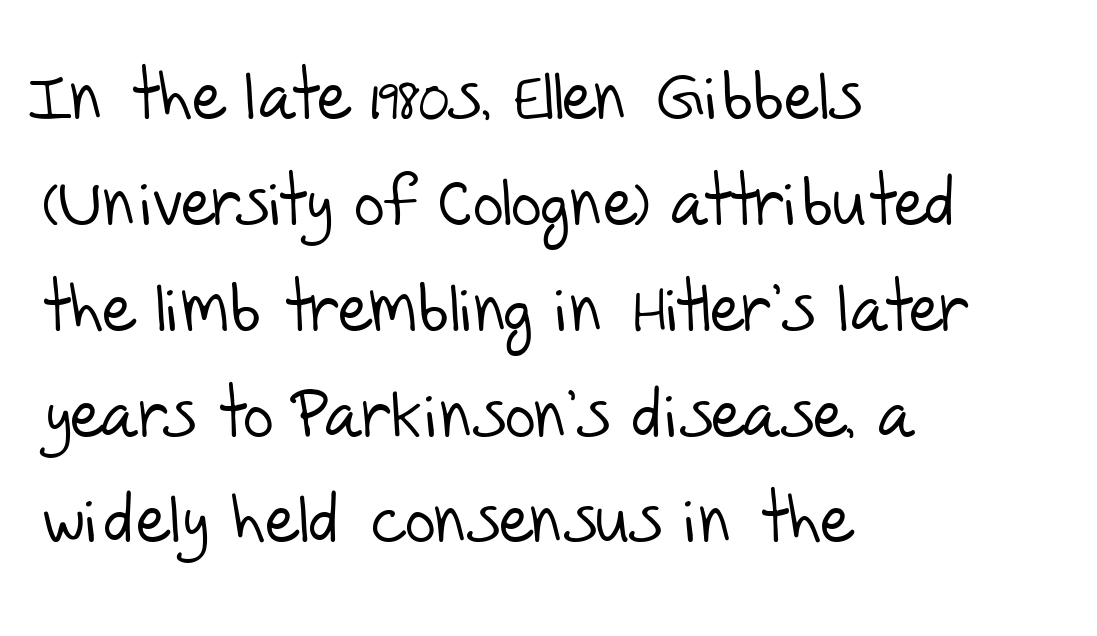
{"serif": "no", "bold": "no", "weight": "light", "width": "normal", "stroke_contrast": "low", "x_height": "large", "monospaced": "no", "underline": "no", "align": "left", "line_spacing": "normal", "line_spacing_ratio": 1.58, "letter_spacing": "normal", "letter_spacing_em": 0.0, "glyph_px": 67}
